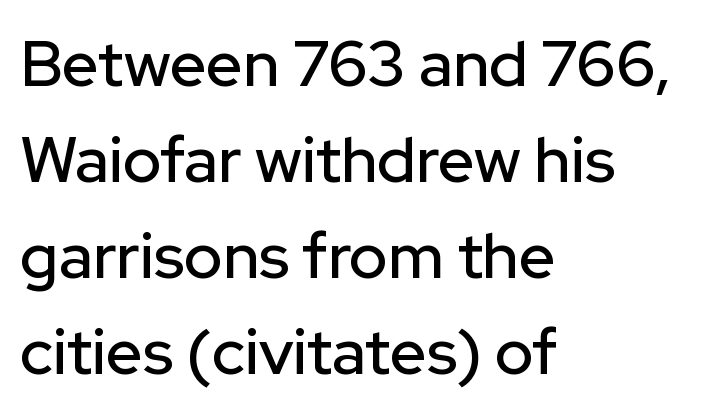
{"serif": "no", "italic": "no", "width": "normal", "stroke_contrast": "low", "x_height": "medium", "monospaced": "no", "underline": "no", "align": "left", "line_spacing": "normal", "line_spacing_ratio": 1.5, "letter_spacing": "normal", "letter_spacing_em": 0.0, "glyph_px": 64}
